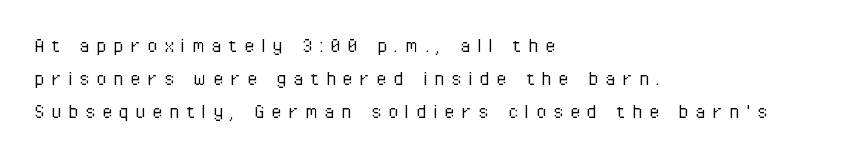
{"italic": "no", "bold": "no", "underline": "no", "align": "left", "line_spacing": "normal", "line_spacing_ratio": 1.5, "letter_spacing": "wide", "letter_spacing_em": 0.33, "glyph_px": 22}
